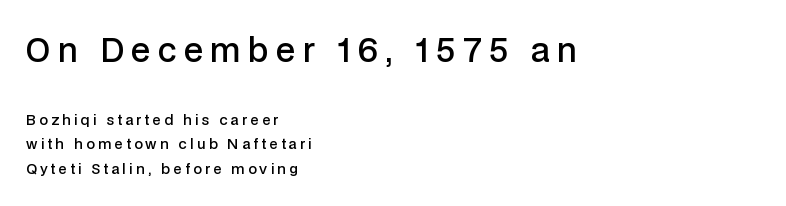
The upper block of text is set noticeably larger than the block beneath it. How are the letters spaced? Widely, with obvious added tracking. Examine the stroke ends and you'll find no serifs. Heft: intermediate — a semibold. These lines are set flush left with a ragged right edge. Glance below the letters and you will spot only blank space.
